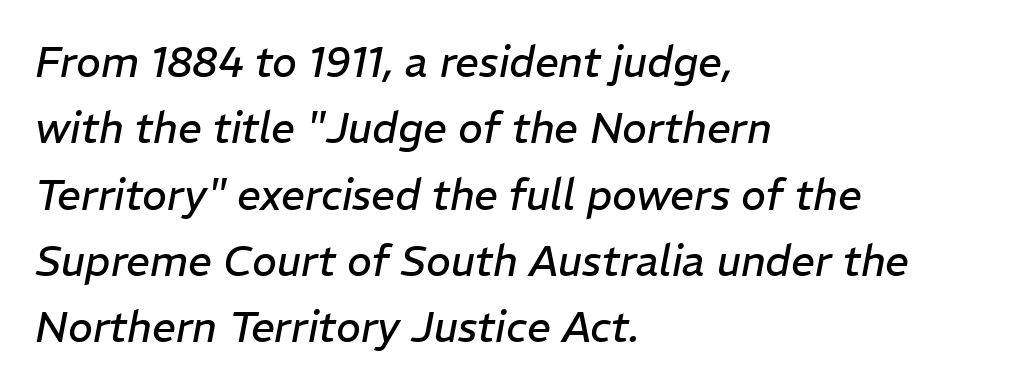
{"italic": "yes", "lean": "right", "slant_degrees": 11, "bold": "no", "weight": "regular", "width": "normal", "stroke_contrast": "low", "x_height": "medium", "monospaced": "no", "underline": "no", "align": "left", "line_spacing": "normal", "line_spacing_ratio": 1.58, "letter_spacing": "normal", "letter_spacing_em": 0.0, "glyph_px": 42}
